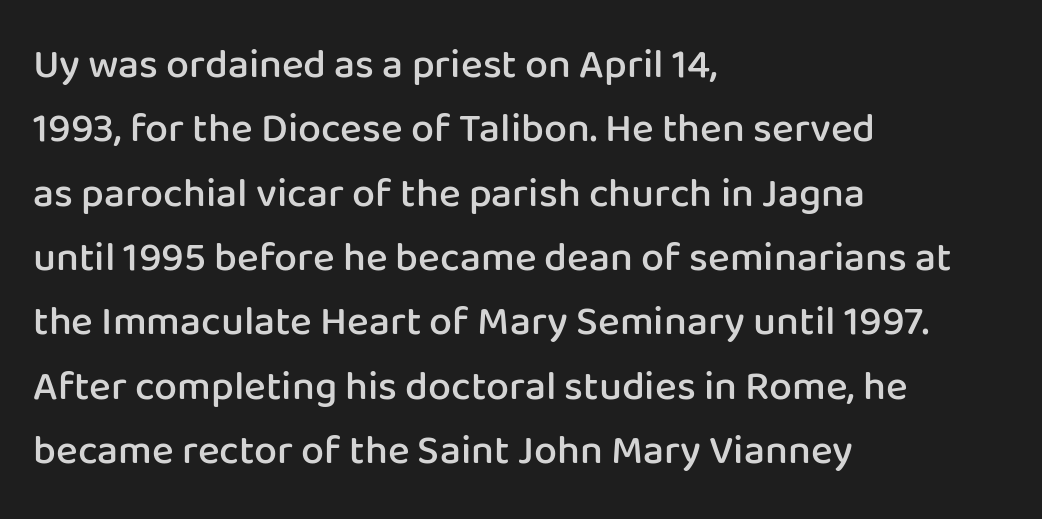
The image shows 41 px semibold sans-serif type, upright; set left-aligned, normal line spacing (1.57x), normal letter spacing, not underlined; low stroke contrast and a medium x-height.
